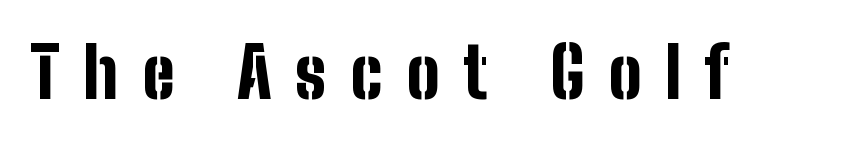
{"serif": "no", "italic": "no", "bold": "yes", "weight": "bold", "width": "condensed", "stroke_contrast": "low", "x_height": "medium", "monospaced": "no", "underline": "no", "letter_spacing": "wide", "letter_spacing_em": 0.34, "glyph_px": 70}
